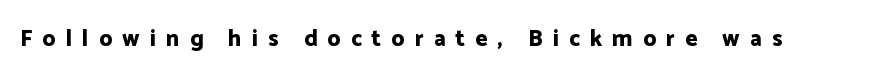
The image shows 23 px bold type, upright; set unusually wide letter spacing (+0.44 em), not underlined.
